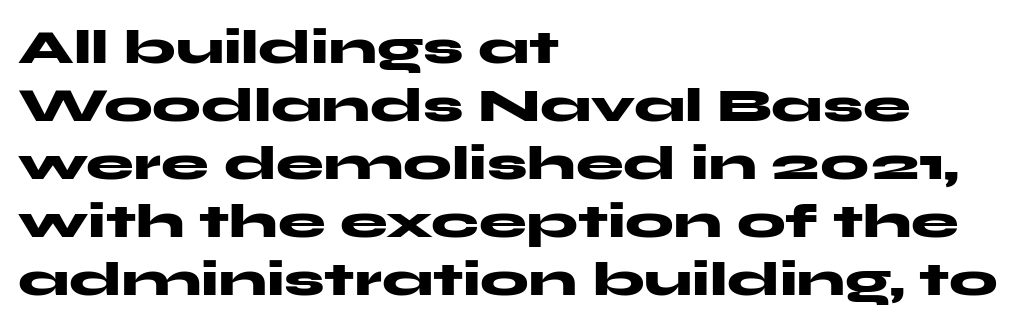
The image shows 48 px heavy, wide sans-serif type, upright; set left-aligned, line spacing 1.21x, normal letter spacing, not underlined; medium stroke contrast and a medium x-height.
